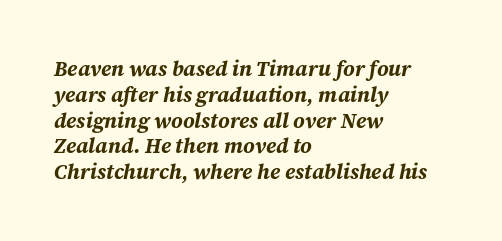
Q: Is the text bold? A: Yes.
Q: Is the text italic (slanted)? A: Yes, it leans right by about 12 degrees.
Q: Is the text underlined? A: No.
Q: How is the paragraph aligned? A: Left-aligned.
Q: Is the spacing between letters normal or unusually wide? A: Normal.
